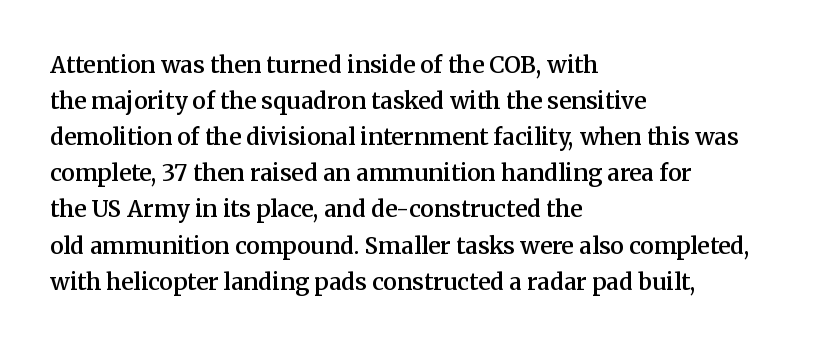
All the whitespace from short lines collects on the right. The space between consecutive lines is moderate. The type is set solid horizontally, with unmodified tracking. Does the lettering tilt? It doesn't — this is upright. Is the type bold? Partly — it's a semibold, heavier than regular but not fully bold.
